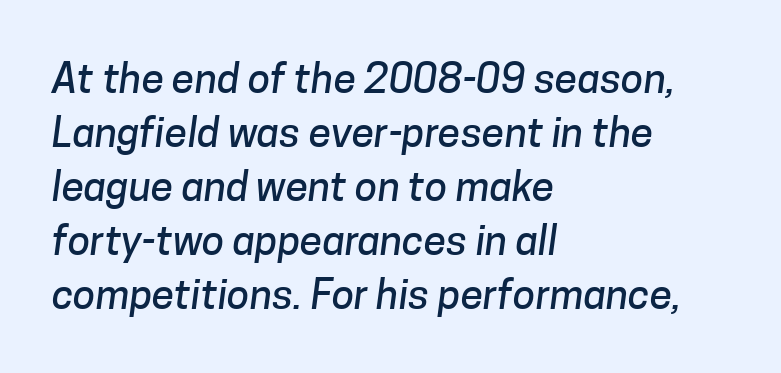
{"serif": "no", "width": "normal", "stroke_contrast": "low", "x_height": "medium", "monospaced": "no", "underline": "no", "align": "left", "line_spacing": "normal", "line_spacing_ratio": 1.32, "letter_spacing": "normal", "letter_spacing_em": 0.0, "glyph_px": 41}
